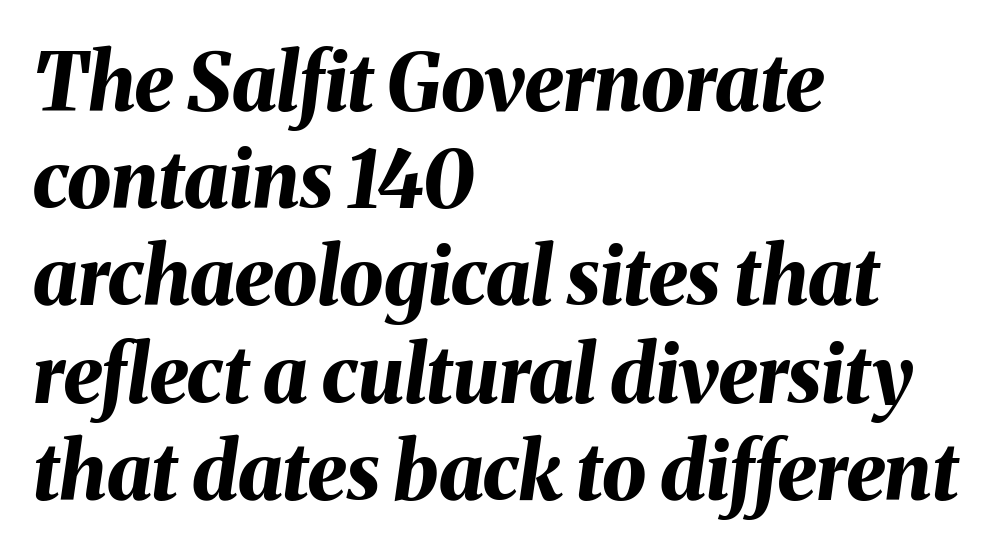
Each line starts at the same left margin while the right side varies. A typesetter would call this proportional, since set widths differ per character. Characters are canted at an angle relative to the baseline's perpendicular. The rendering uses a bold face; every stroke is thick and dark. The space directly below the letters is spotless. The tracking reads as untouched default to a designer's eye.
